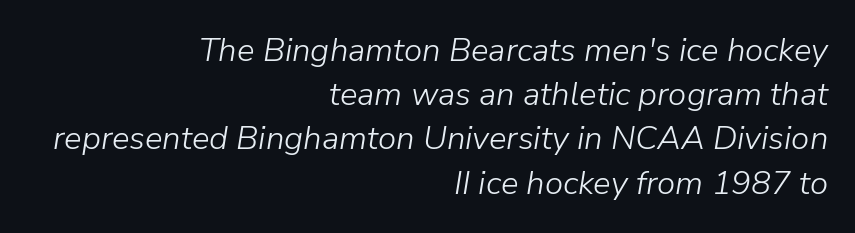
A student would call this right alignment; a typographer would say flush right, rag left. Line spacing here is normal. Glance below the letters and you will spot only blank space. The letters are slanted; this is an italic face. Glyph-to-glyph distance matches everyday printed text.
